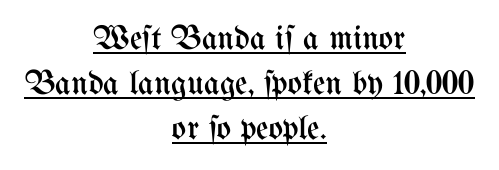
{"italic": "no", "bold": "no", "weight": "regular", "width": "condensed", "stroke_contrast": "medium", "x_height": "medium", "monospaced": "no", "underline": "yes", "align": "center", "line_spacing": "normal", "line_spacing_ratio": 1.32, "letter_spacing": "normal", "letter_spacing_em": 0.0, "glyph_px": 34}
